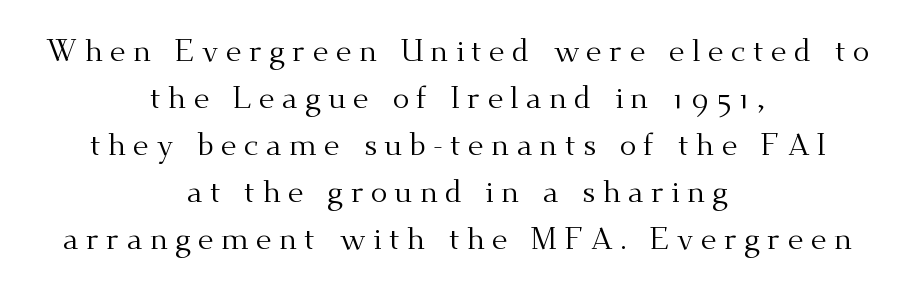
The image shows 31 px regular-weight serif type, upright; set centered, normal line spacing (1.52x), unusually wide letter spacing (+0.23 em), not underlined; medium stroke contrast and a small x-height.
